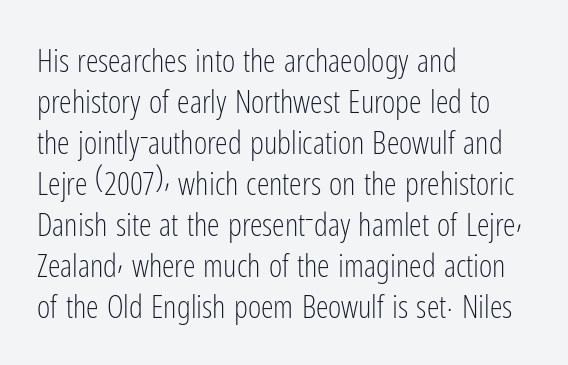
The image shows 32 px light, condensed sans-serif type, upright; set left-aligned, normal line spacing (1.28x), normal letter spacing, not underlined; low stroke contrast and a medium x-height.
